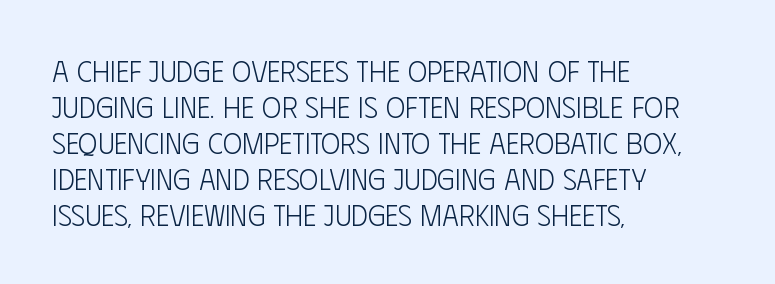
Is the stroke heavy? The answer is a plain regular-or-lighter. These lines are rendered in a variable-pitch font. Inter-character spacing is left at the font's built-in metrics. Ordinary non-slanted type is in use. In CSS terms this would be text-align: left. A typesetter would label this face a sans.
